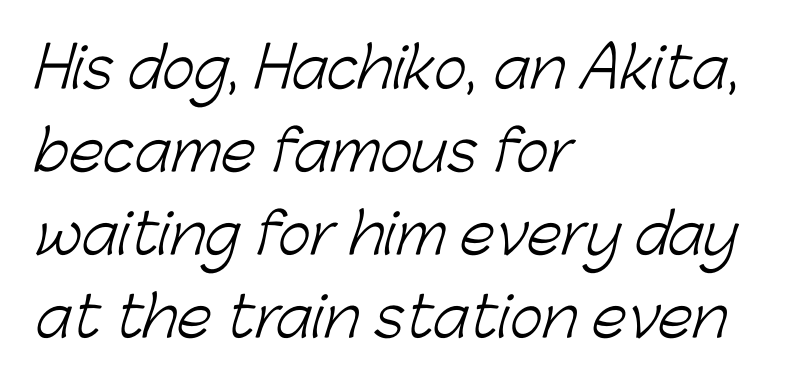
Q: Is the text bold? A: No.
Q: Is the typeface a serif or a sans-serif typeface? A: Sans-serif.
Q: Is the text underlined? A: No.
Q: How is the paragraph aligned? A: Left-aligned.
Q: Is the spacing between letters normal or unusually wide? A: Normal.
Q: Is the spacing between lines tight, normal or loose? A: Normal.
Q: Width (condensed, normal, or wide)? A: Normal.
Q: Stroke contrast? A: Low.
Q: x-height? A: Medium.
Q: Monospaced? A: No.
